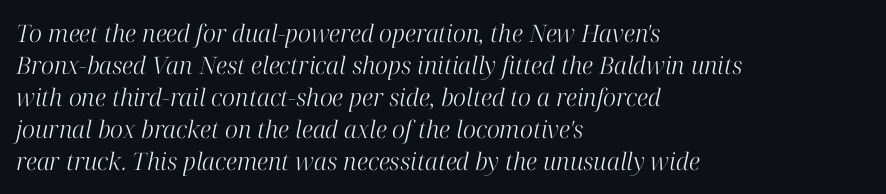
The rag falls on the right side of this text block. Just letters on the line, the space beneath them empty. Quick note: interline space is typical. Tracking here is standard; glyphs follow each other at the usual distance.
